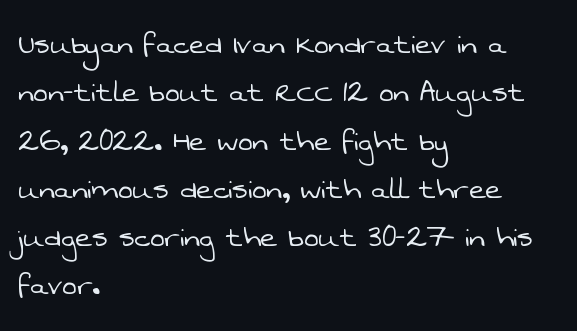
The glyphs in this specimen are sans serif. Quick note: interline space is typical. Character widths vary here, with narrow letters taking less room than wide ones. Just letters on the line, the space beneath them empty.
